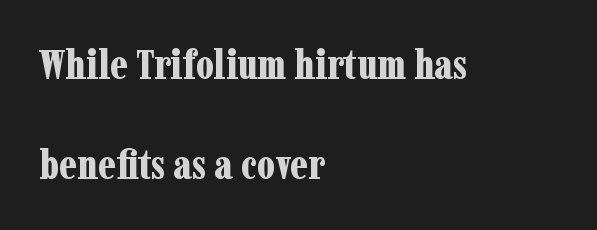
{"serif": "yes", "italic": "no", "bold": "yes", "weight": "bold", "width": "condensed", "stroke_contrast": "low", "x_height": "medium", "monospaced": "no", "underline": "no", "align": "left", "line_spacing": "loose", "line_spacing_ratio": 2.39, "letter_spacing": "normal", "letter_spacing_em": 0.0, "glyph_px": 42}
